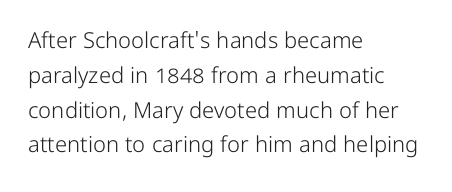
The image shows 22 px text type, upright; set left-aligned, normal line spacing (1.58x), normal letter spacing, not underlined.
